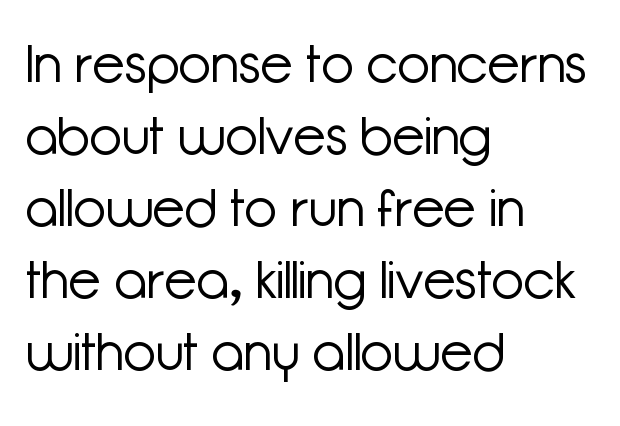
The image shows 53 px light sans-serif type, upright; set left-aligned, normal line spacing (1.36x), normal letter spacing, not underlined; low stroke contrast and a medium x-height.
